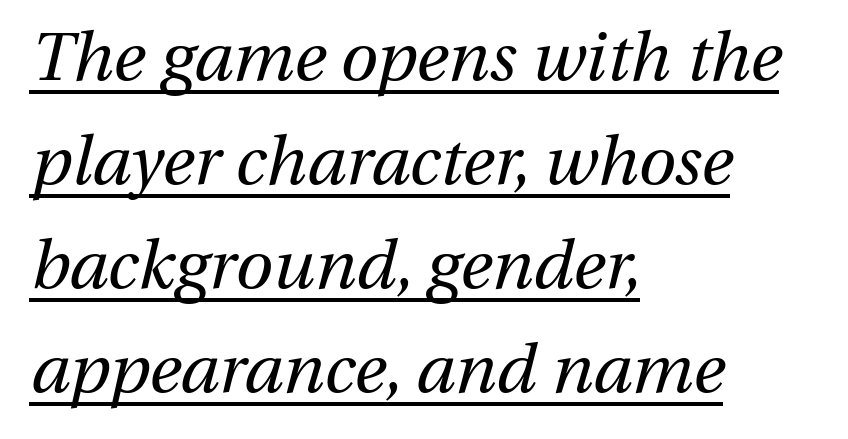
A typesetter would mark this as italic. The rows are spaced the way most documents space them. Think of a printed novel: that variable character pitch is what you see here. The letters look calm and open, with moderate or lighter stems. Reading down the block, your eye returns to a fixed left position each line. A rule runs beneath these lines of type.
